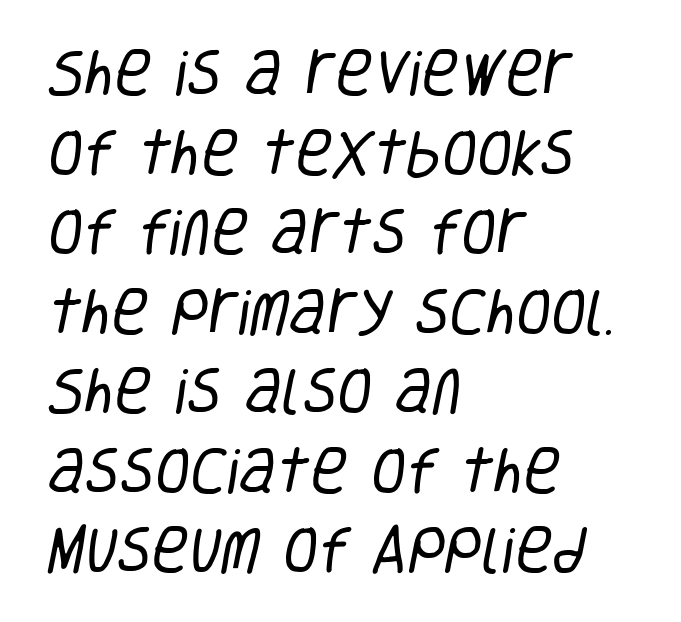
{"serif": "no", "bold": "no", "weight": "regular", "width": "condensed", "stroke_contrast": "low", "x_height": "large", "monospaced": "no", "underline": "no", "align": "left", "line_spacing": "normal", "line_spacing_ratio": 1.56, "letter_spacing": "normal", "letter_spacing_em": 0.0, "glyph_px": 51}
